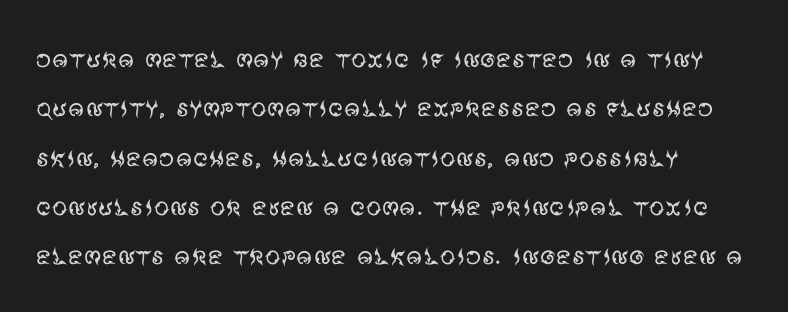
No italicization has been applied; the sample stays upright. Look at the bottom of the vertical strokes: they stop flat, with no serifs. Quick note: underline off. The rendering uses a moderate line-height, typical for paragraphs.
